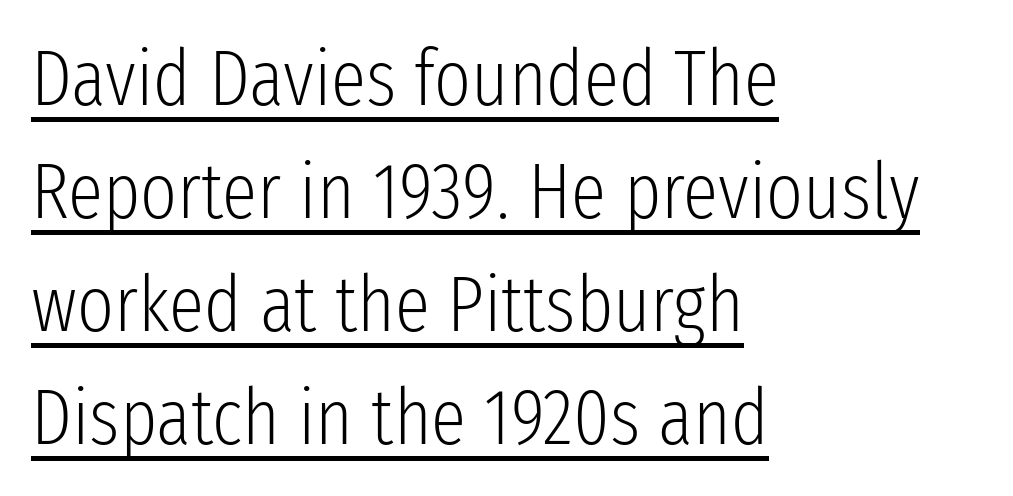
Q: Is the text bold? A: No.
Q: Is the text italic (slanted)? A: No, it is upright.
Q: Is the typeface a serif or a sans-serif typeface? A: Sans-serif.
Q: Is the text underlined? A: Yes.
Q: How is the paragraph aligned? A: Left-aligned.
Q: Is the spacing between letters normal or unusually wide? A: Normal.
Q: Is the spacing between lines tight, normal or loose? A: Normal.
Q: Width (condensed, normal, or wide)? A: Condensed.
Q: Stroke contrast? A: Low.
Q: x-height? A: Medium.
Q: Monospaced? A: No.
